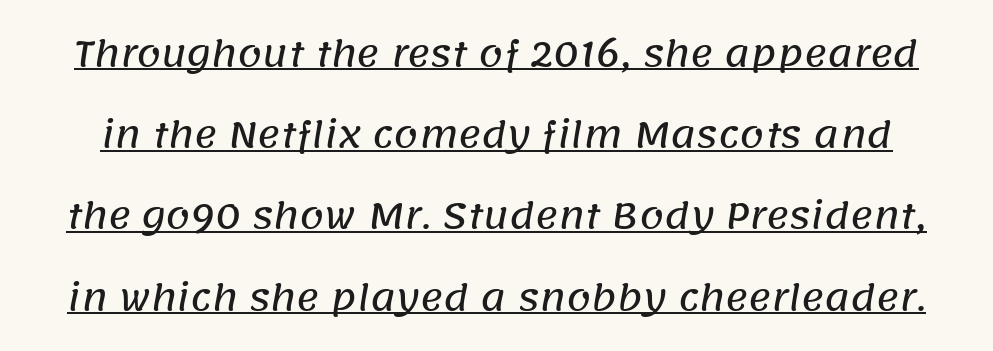
The image shows 35 px sans-serif type; set loose line spacing (2.32x), normal letter spacing, underlined; low stroke contrast and a large x-height.
